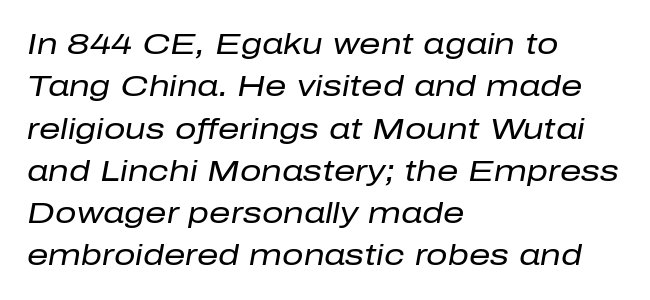
Proportional: the letters do not fall into vertical columns. Tracking here is standard; glyphs follow each other at the usual distance. The font sits on the lighter half of the weight spectrum, regular included. Check under the words: just untouched page.
